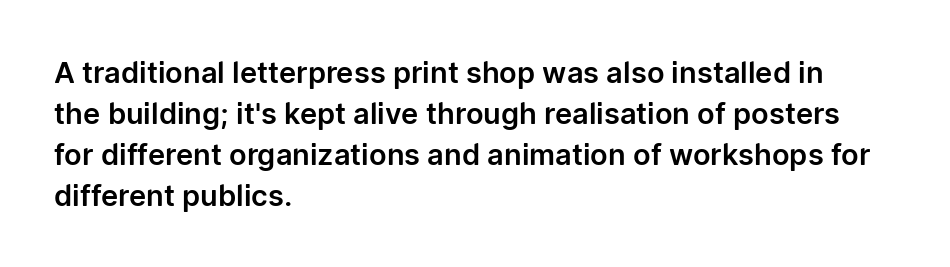
The image shows 29 px sans-serif type, upright; set left-aligned, normal line spacing (1.41x), normal letter spacing, not underlined; low stroke contrast and a medium x-height.
